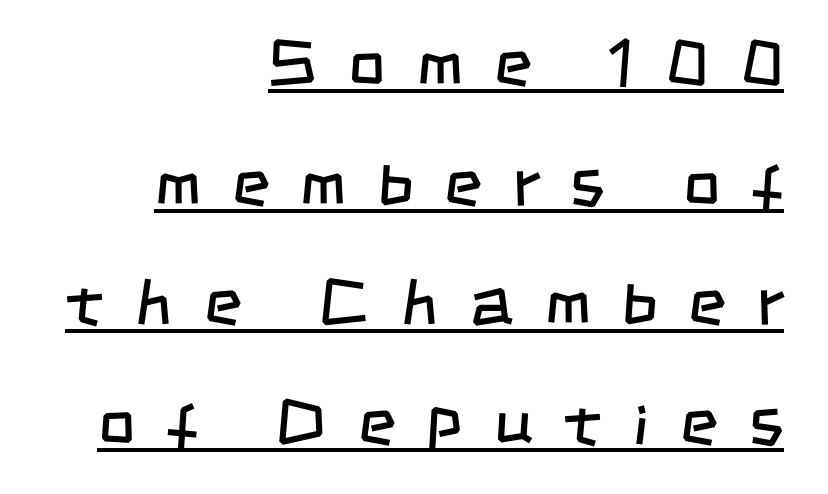
{"serif": "no", "bold": "no", "weight": "regular", "width": "condensed", "stroke_contrast": "low", "x_height": "large", "monospaced": "no", "underline": "yes", "align": "right", "line_spacing_ratio": 1.84, "letter_spacing": "wide", "letter_spacing_em": 0.48, "glyph_px": 65}
